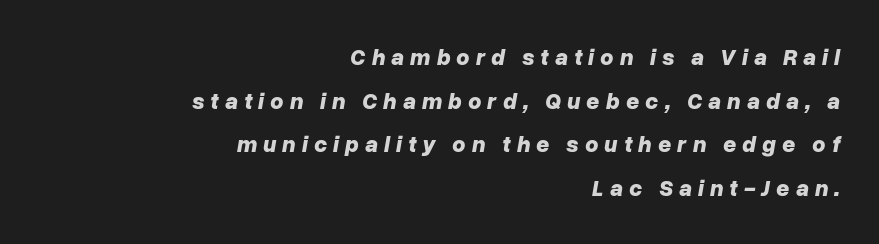
{"italic": "yes", "lean": "right", "slant_degrees": 10, "bold": "yes", "underline": "no", "align": "right", "line_spacing": "loose", "line_spacing_ratio": 1.9, "letter_spacing": "wide", "letter_spacing_em": 0.26, "glyph_px": 23}
